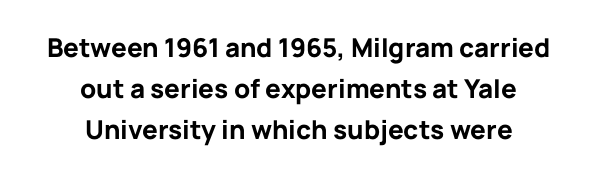
Q: Is the text bold? A: Yes.
Q: Is the text italic (slanted)? A: No, it is upright.
Q: Is the text underlined? A: No.
Q: How is the paragraph aligned? A: Centered.
Q: Is the spacing between letters normal or unusually wide? A: Normal.
Q: Is the spacing between lines tight, normal or loose? A: Normal.
